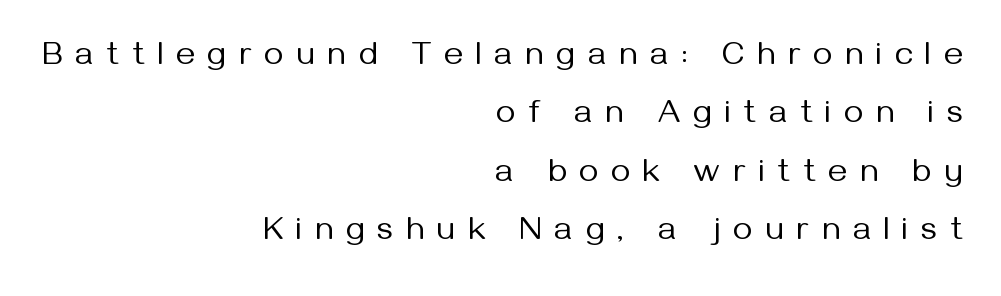
The image shows 33 px regular-weight sans-serif type, upright; set right-aligned, line spacing 1.77x, unusually wide letter spacing (+0.4 em), not underlined; medium stroke contrast and a medium x-height.
